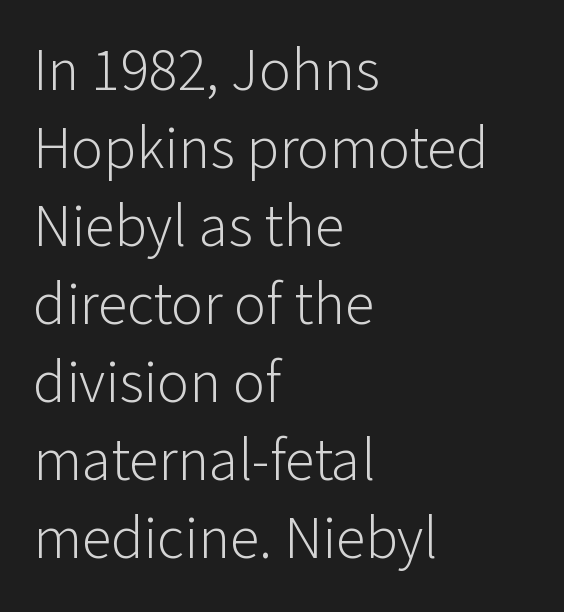
Q: Is the text bold? A: No.
Q: Is the text italic (slanted)? A: No, it is upright.
Q: Is the typeface a serif or a sans-serif typeface? A: Sans-serif.
Q: Is the text underlined? A: No.
Q: How is the paragraph aligned? A: Left-aligned.
Q: Is the spacing between letters normal or unusually wide? A: Normal.
Q: Is the spacing between lines tight, normal or loose? A: Normal.
Q: Width (condensed, normal, or wide)? A: Normal.
Q: Stroke contrast? A: Low.
Q: x-height? A: Medium.
Q: Monospaced? A: No.
